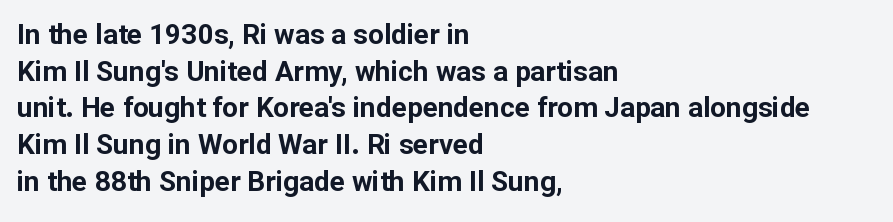
Q: Is the text bold? A: Yes.
Q: Is the text italic (slanted)? A: No, it is upright.
Q: Is the typeface a serif or a sans-serif typeface? A: Sans-serif.
Q: Is the text underlined? A: No.
Q: How is the paragraph aligned? A: Left-aligned.
Q: Is the spacing between letters normal or unusually wide? A: Normal.
Q: Is the spacing between lines tight, normal or loose? A: Normal.
Q: Width (condensed, normal, or wide)? A: Normal.
Q: Stroke contrast? A: Low.
Q: x-height? A: Medium.
Q: Monospaced? A: No.
